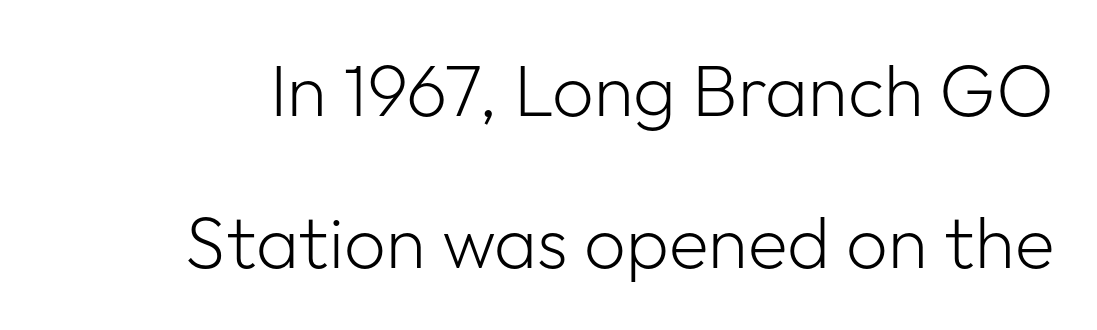
The image shows 73 px light sans-serif type, upright; set loose line spacing (2.08x), normal letter spacing, not underlined; low stroke contrast and a medium x-height.
